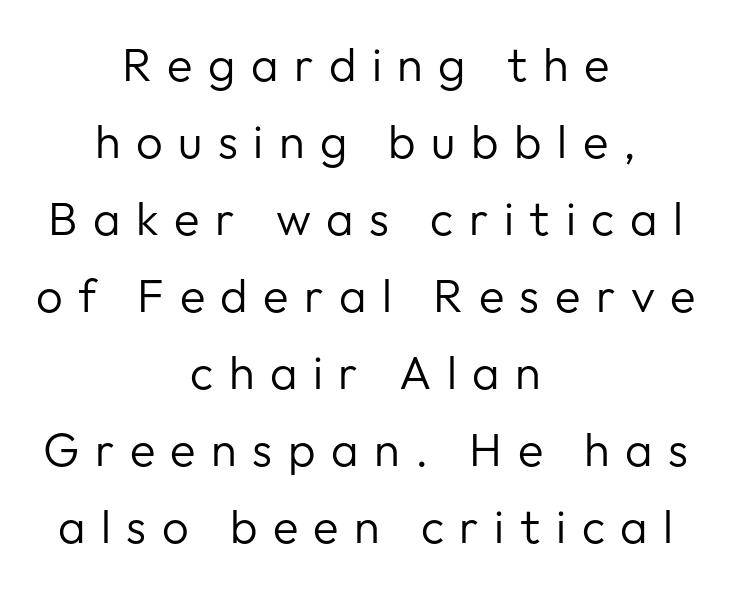
Q: Is the text bold? A: No.
Q: Is the text italic (slanted)? A: No, it is upright.
Q: Is the typeface a serif or a sans-serif typeface? A: Sans-serif.
Q: Is the text underlined? A: No.
Q: How is the paragraph aligned? A: Centered.
Q: Is the spacing between letters normal or unusually wide? A: Unusually wide.
Q: Is the spacing between lines tight, normal or loose? A: Normal.
Q: Width (condensed, normal, or wide)? A: Normal.
Q: Stroke contrast? A: Low.
Q: x-height? A: Medium.
Q: Monospaced? A: No.
